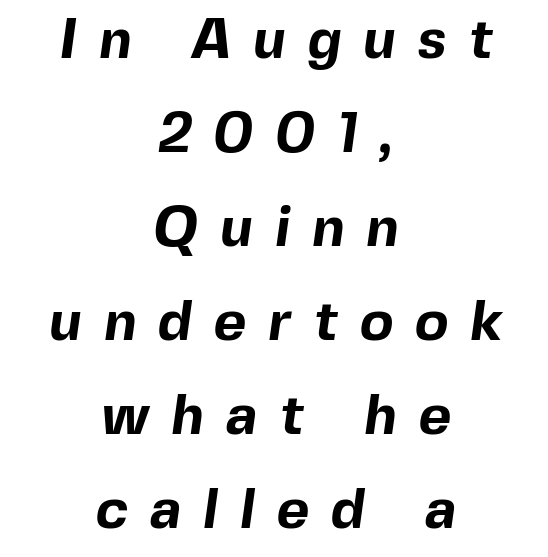
{"serif": "no", "bold": "yes", "weight": "bold", "width": "normal", "x_height": "medium", "monospaced": "no", "underline": "no", "align": "center", "line_spacing": "normal", "line_spacing_ratio": 1.68, "letter_spacing": "wide", "letter_spacing_em": 0.39, "glyph_px": 56}
